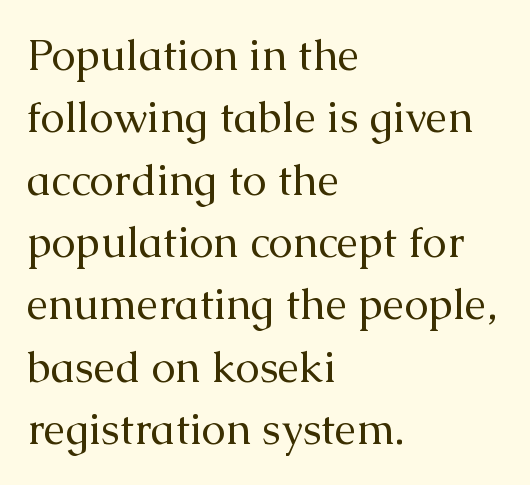
{"serif": "yes", "italic": "no", "bold": "no", "weight": "regular", "width": "normal", "stroke_contrast": "medium", "x_height": "medium", "monospaced": "no", "underline": "no", "align": "left", "line_spacing": "normal", "line_spacing_ratio": 1.45, "letter_spacing": "normal", "letter_spacing_em": 0.0, "glyph_px": 43}
